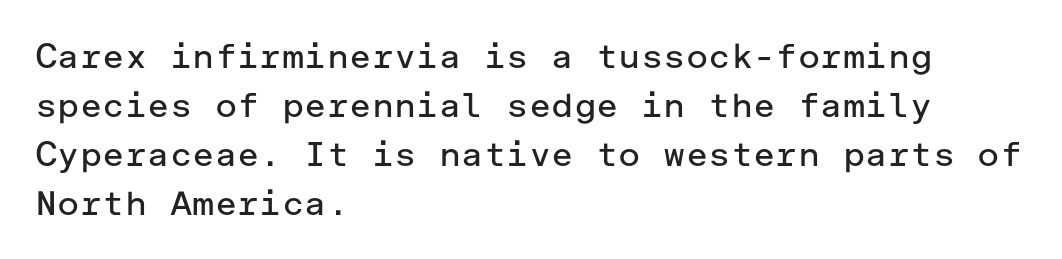
The image shows 34 px regular-weight sans-serif type, upright; set left-aligned, normal line spacing (1.44x), normal letter spacing, not underlined; low stroke contrast and a medium x-height.
